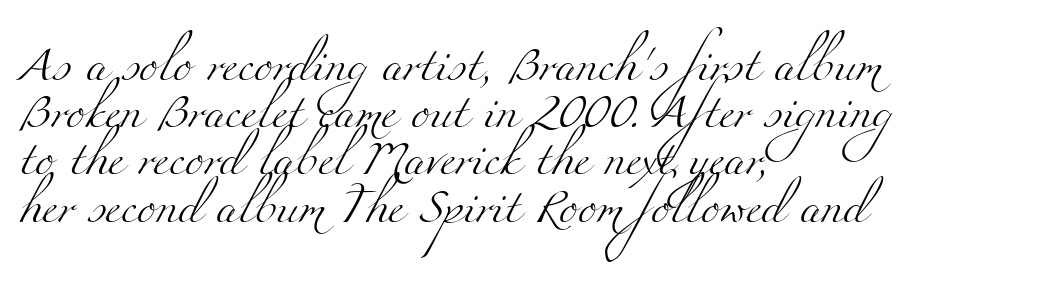
The image shows 35 px light, wide type; set left-aligned, normal line spacing (1.35x), normal letter spacing, not underlined; medium stroke contrast and a small x-height.
